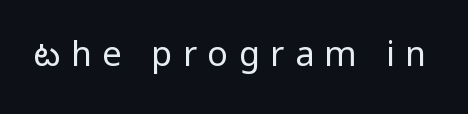
Q: Is the text bold? A: No.
Q: Is the text italic (slanted)? A: No, it is upright.
Q: Is the typeface a serif or a sans-serif typeface? A: Sans-serif.
Q: Is the text underlined? A: No.
Q: Is the spacing between letters normal or unusually wide? A: Unusually wide.
Q: Width (condensed, normal, or wide)? A: Condensed.
Q: Stroke contrast? A: Low.
